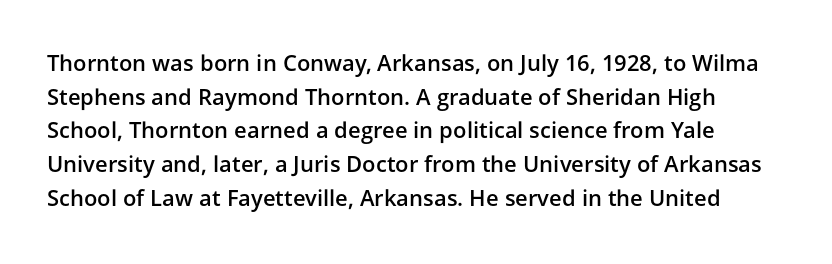
Q: Is the text bold? A: Semi-bold.
Q: Is the text italic (slanted)? A: No, it is upright.
Q: Is the text underlined? A: No.
Q: Is the spacing between letters normal or unusually wide? A: Normal.
Q: Is the spacing between lines tight, normal or loose? A: Normal.
